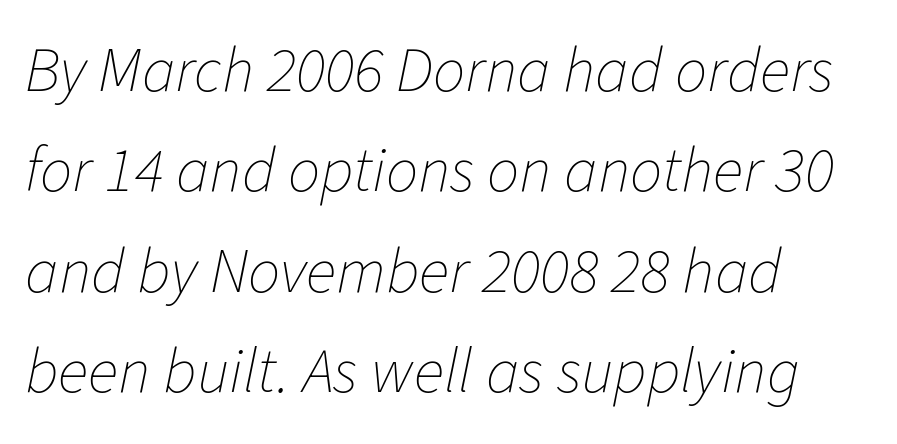
{"italic": "yes", "lean": "right", "slant_degrees": 11, "bold": "no", "weight": "thin", "width": "normal", "stroke_contrast": "low", "x_height": "medium", "monospaced": "no", "underline": "no", "align": "left", "line_spacing": "normal", "line_spacing_ratio": 1.57, "letter_spacing": "normal", "letter_spacing_em": 0.0, "glyph_px": 64}
